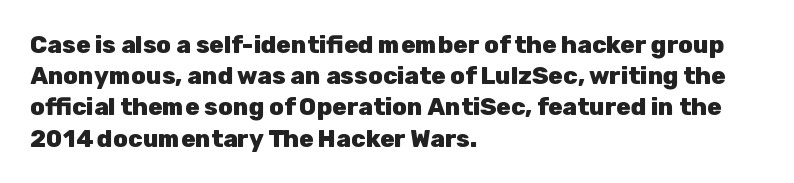
Q: Is the text bold? A: Yes.
Q: Is the text italic (slanted)? A: No, it is upright.
Q: Is the text underlined? A: No.
Q: How is the paragraph aligned? A: Left-aligned.
Q: Is the spacing between letters normal or unusually wide? A: Normal.
Q: Is the spacing between lines tight, normal or loose? A: Normal.
